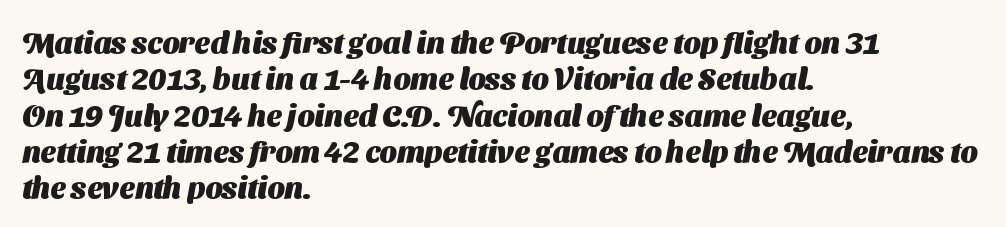
Q: Is the text bold? A: Yes.
Q: Is the typeface a serif or a sans-serif typeface? A: Sans-serif.
Q: Is the text underlined? A: No.
Q: How is the paragraph aligned? A: Left-aligned.
Q: Is the spacing between letters normal or unusually wide? A: Normal.
Q: Width (condensed, normal, or wide)? A: Normal.
Q: Stroke contrast? A: Medium.
Q: x-height? A: Medium.
Q: Monospaced? A: No.
